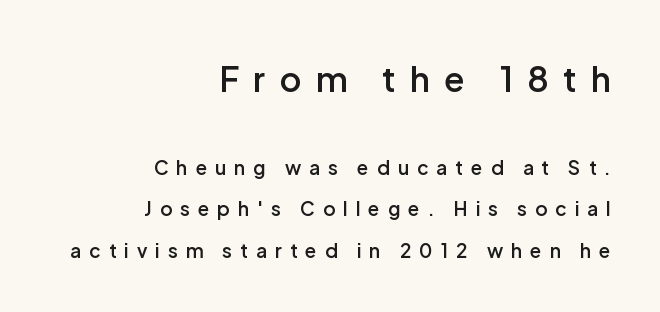
The image shows 34 px semibold sans-serif type, upright; set right-aligned, loose line spacing (2.19x), unusually wide letter spacing (+0.42 em), not underlined; the first (top) block is 1.79x larger; low stroke contrast and a medium x-height.
